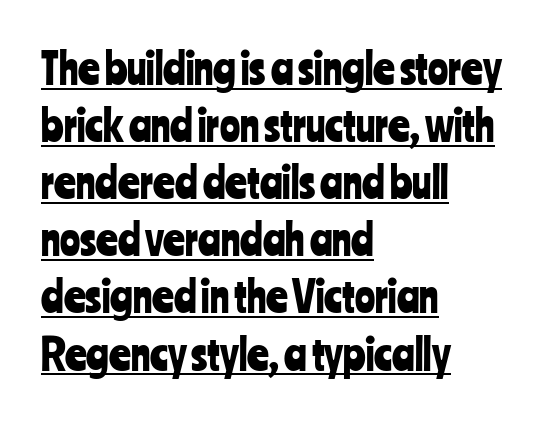
The image shows 42 px condensed sans-serif type, upright; set left-aligned, normal line spacing (1.36x), normal letter spacing, underlined; low stroke contrast and a medium x-height.
